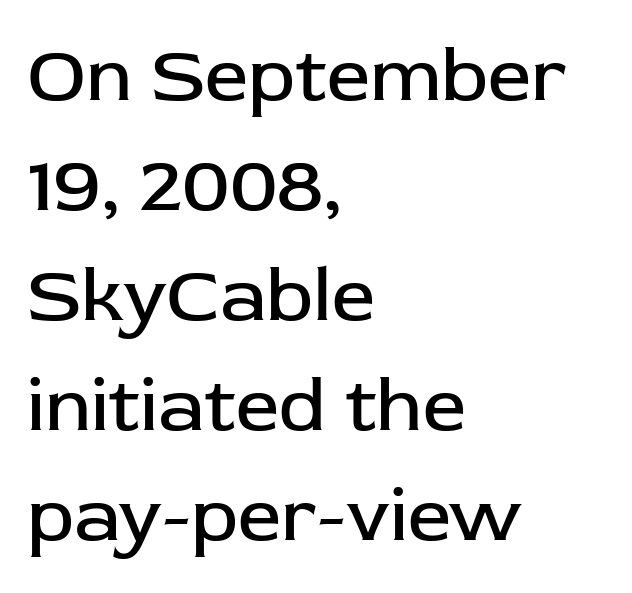
{"serif": "no", "italic": "no", "bold": "no", "weight": "regular", "width": "normal", "stroke_contrast": "low", "x_height": "medium", "monospaced": "no", "underline": "no", "align": "left", "line_spacing": "normal", "line_spacing_ratio": 1.43, "letter_spacing": "normal", "letter_spacing_em": 0.0, "glyph_px": 77}
